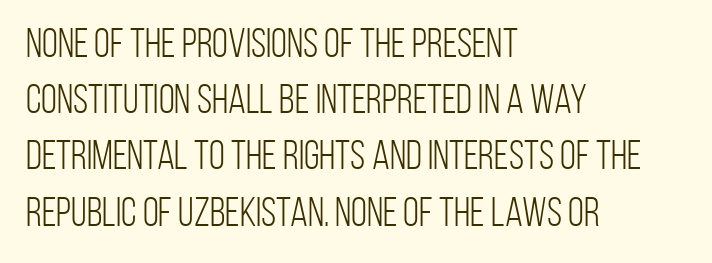
{"serif": "no", "italic": "no", "bold": "no", "weight": "light", "width": "condensed", "stroke_contrast": "low", "x_height": "large", "monospaced": "no", "underline": "no", "align": "left", "line_spacing": "normal", "line_spacing_ratio": 1.37, "letter_spacing": "normal", "letter_spacing_em": 0.0, "glyph_px": 41}
